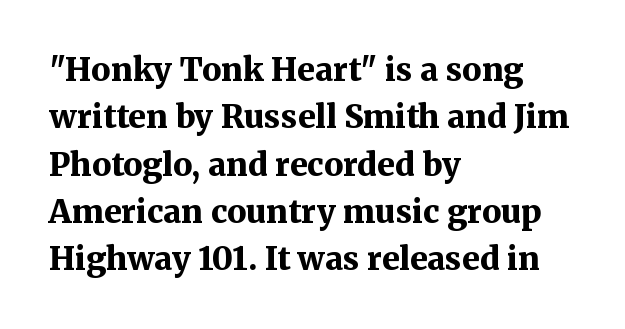
Posture: straight, roman, zero tilt. You could not count columns in this text — the font is proportionally spaced. The specimen omits any rule beneath the text block's lines. Heft: maximum for text — a bold. The paragraph shown leans on its left margin.
